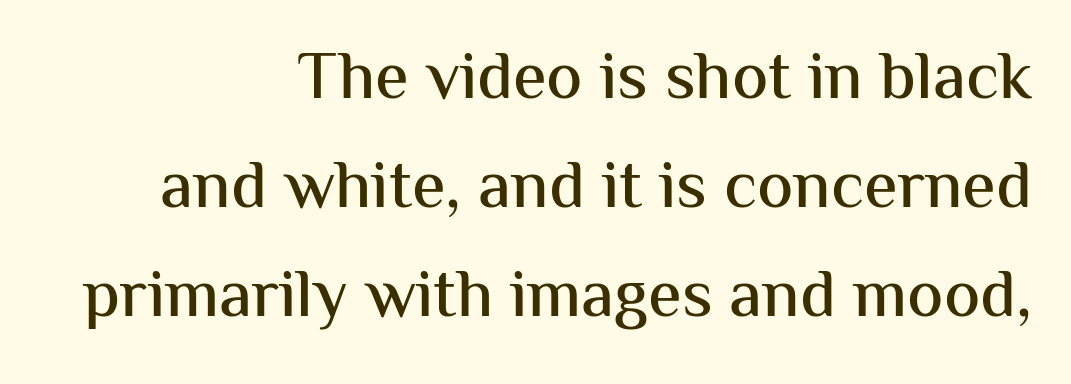
Rule under the text: the space is simply empty. The lettering holds an erect, upright posture throughout. Caption: multi-line text, flush right, ragged left. Note the varied advance widths — an 'i' is clearly narrower than an 'm'.
